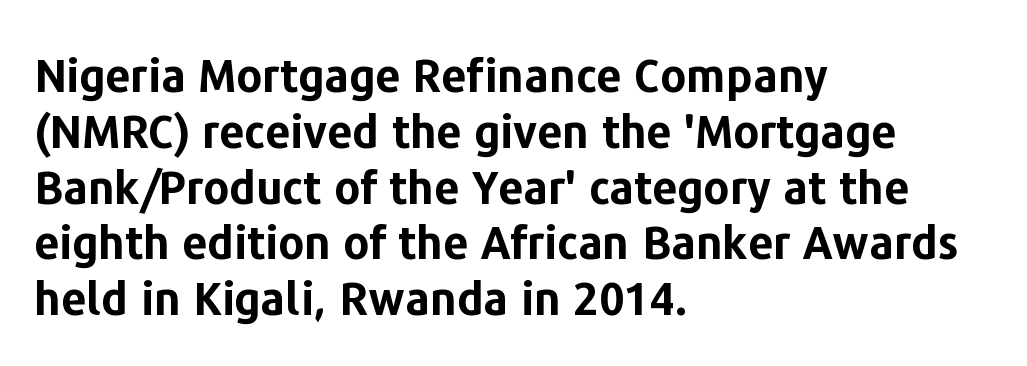
{"serif": "no", "italic": "no", "bold": "yes", "weight": "bold", "width": "normal", "stroke_contrast": "low", "x_height": "medium", "monospaced": "no", "underline": "no", "align": "left", "line_spacing_ratio": 1.24, "letter_spacing": "normal", "letter_spacing_em": 0.0, "glyph_px": 45}
